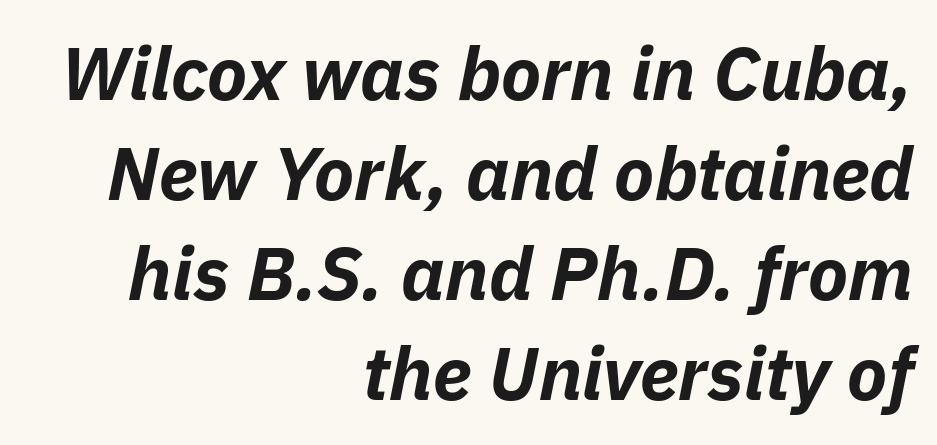
{"italic": "yes", "lean": "right", "slant_degrees": 11, "bold": "yes", "weight": "bold", "width": "normal", "stroke_contrast": "low", "x_height": "medium", "monospaced": "no", "underline": "no", "align": "right", "line_spacing": "normal", "line_spacing_ratio": 1.35, "letter_spacing": "normal", "letter_spacing_em": 0.0, "glyph_px": 74}
